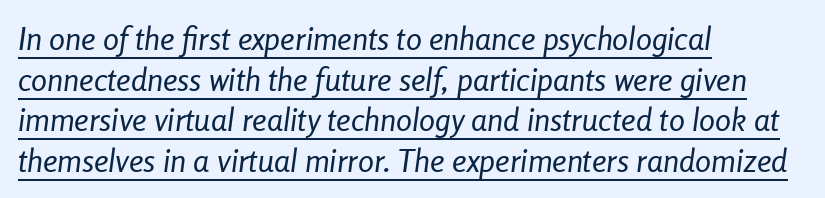
A rule runs beneath these lines of type. The typesetter chose a ragged-right arrangement here. Whoever set this chose a conventional vertical rhythm. The rendering uses natural spacing where letterforms have individual widths.
